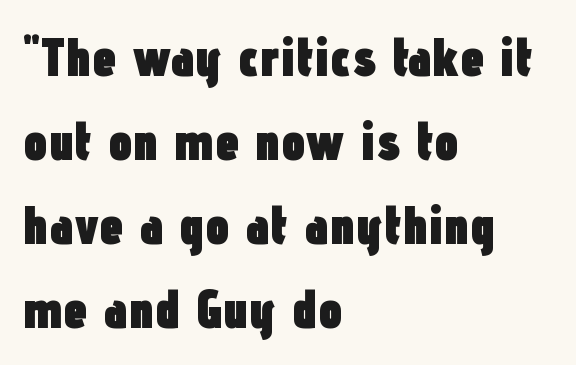
Q: Is the text bold? A: Yes.
Q: Is the text italic (slanted)? A: No, it is upright.
Q: Is the typeface a serif or a sans-serif typeface? A: Sans-serif.
Q: Is the text underlined? A: No.
Q: How is the paragraph aligned? A: Left-aligned.
Q: Is the spacing between letters normal or unusually wide? A: Normal.
Q: Is the spacing between lines tight, normal or loose? A: Normal.
Q: Width (condensed, normal, or wide)? A: Condensed.
Q: Stroke contrast? A: Low.
Q: x-height? A: Medium.
Q: Monospaced? A: No.
